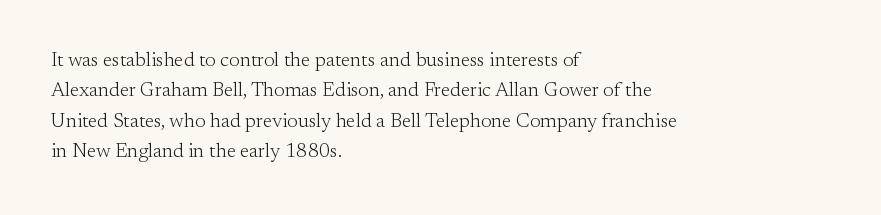
The image shows 20 px text type, upright; set left-aligned, normal line spacing (1.52x), normal letter spacing, not underlined.
